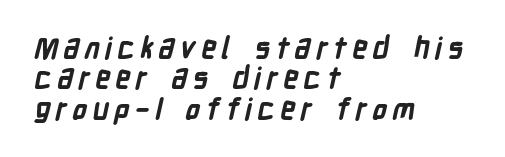
{"serif": "no", "bold": "yes", "weight": "bold", "width": "condensed", "stroke_contrast": "low", "x_height": "medium", "monospaced": "no", "underline": "no", "align": "left", "line_spacing": "tight", "line_spacing_ratio": 1.01, "glyph_px": 30}
